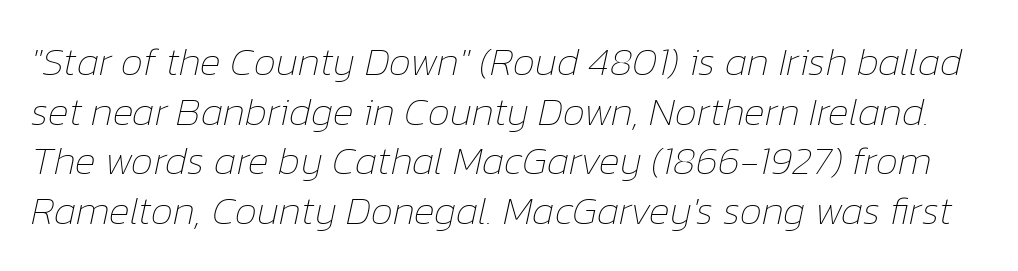
{"italic": "yes", "lean": "right", "slant_degrees": 12, "bold": "no", "weight": "thin", "width": "normal", "stroke_contrast": "low", "x_height": "medium", "monospaced": "no", "underline": "no", "line_spacing_ratio": 1.24, "letter_spacing": "normal", "letter_spacing_em": 0.0, "glyph_px": 40}
